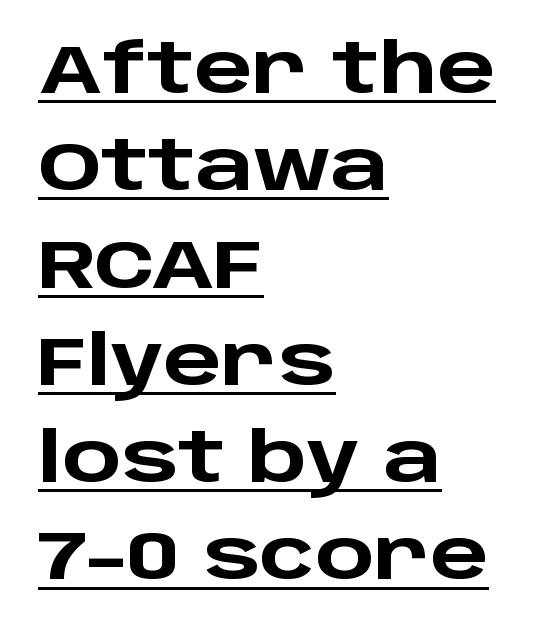
What stands out about the letter spacing? Nothing — it is the standard amount. The lettering stays uniformly vertical, giving the passage a roman look. Stroke terminals: plain, sans-serif. The passage shown is emphatically bold.
